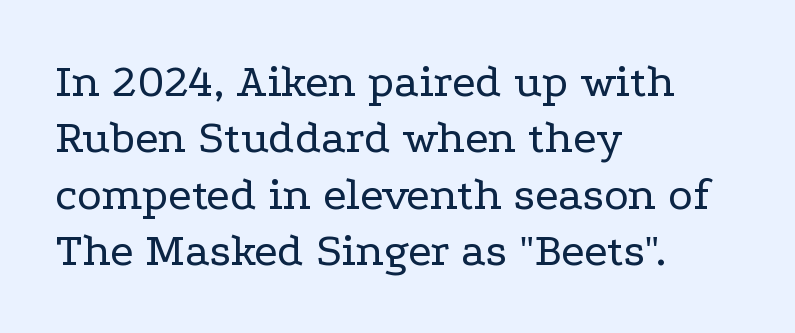
Q: Is the text bold? A: No.
Q: Is the text italic (slanted)? A: No, it is upright.
Q: Is the typeface a serif or a sans-serif typeface? A: Serif.
Q: Is the text underlined? A: No.
Q: How is the paragraph aligned? A: Left-aligned.
Q: Is the spacing between letters normal or unusually wide? A: Normal.
Q: Width (condensed, normal, or wide)? A: Wide.
Q: Stroke contrast? A: Low.
Q: x-height? A: Medium.
Q: Monospaced? A: No.
